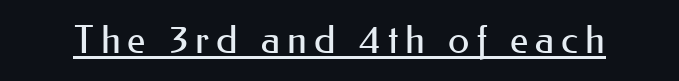
The image shows 39 px regular-weight sans-serif type, upright; set underlined; medium stroke contrast and a small x-height.
